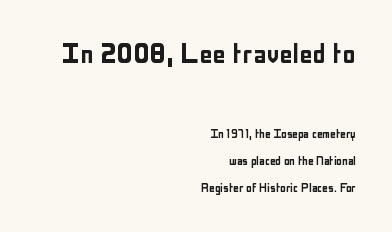
Q: Is the text italic (slanted)? A: No, it is upright.
Q: Is the typeface a serif or a sans-serif typeface? A: Sans-serif.
Q: Is the text underlined? A: No.
Q: How is the paragraph aligned? A: Right-aligned.
Q: Is the spacing between letters normal or unusually wide? A: Normal.
Q: Is the spacing between lines tight, normal or loose? A: Loose.
Q: Which block of text is set in a larger size, the first (top) or the second (bottom)? A: The first (top) one.
Q: Width (condensed, normal, or wide)? A: Condensed.
Q: Stroke contrast? A: Low.
Q: x-height? A: Medium.
Q: Monospaced? A: No.
